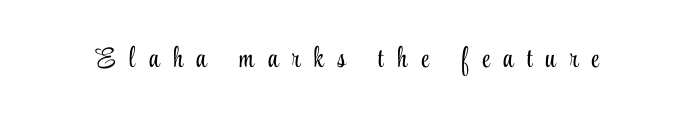
Q: Is the text bold? A: No.
Q: Is the text italic (slanted)? A: Yes.
Q: Is the typeface a serif or a sans-serif typeface? A: Serif.
Q: Is the text underlined? A: No.
Q: Is the spacing between letters normal or unusually wide? A: Unusually wide.
Q: Width (condensed, normal, or wide)? A: Condensed.
Q: Stroke contrast? A: Low.
Q: x-height? A: Small.
Q: Monospaced? A: No.
